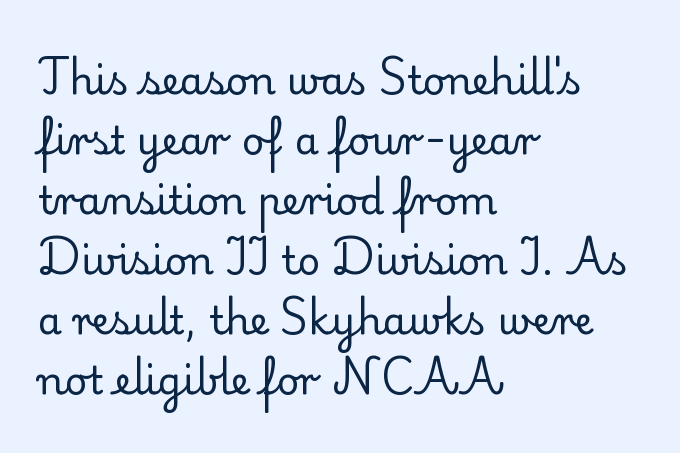
{"serif": "yes", "italic": "no", "bold": "no", "weight": "regular", "width": "normal", "stroke_contrast": "low", "x_height": "small", "monospaced": "no", "underline": "no", "align": "left", "line_spacing": "normal", "line_spacing_ratio": 1.54, "letter_spacing": "normal", "letter_spacing_em": 0.0, "glyph_px": 39}
